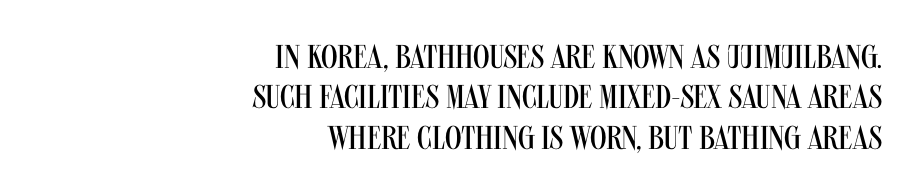
When letters stand straight like this, we call the style roman or upright. Glance below the letters and you will spot only blank space. This sample is right-justified, so line beginnings fall wherever the words allow. Glyph-to-glyph distance matches everyday printed text.
